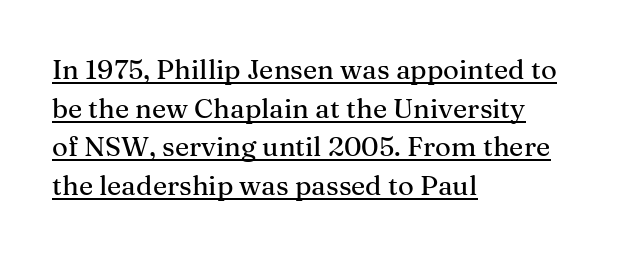
{"italic": "no", "underline": "yes", "align": "left", "line_spacing": "normal", "line_spacing_ratio": 1.43, "letter_spacing": "normal", "letter_spacing_em": 0.0, "glyph_px": 27}
